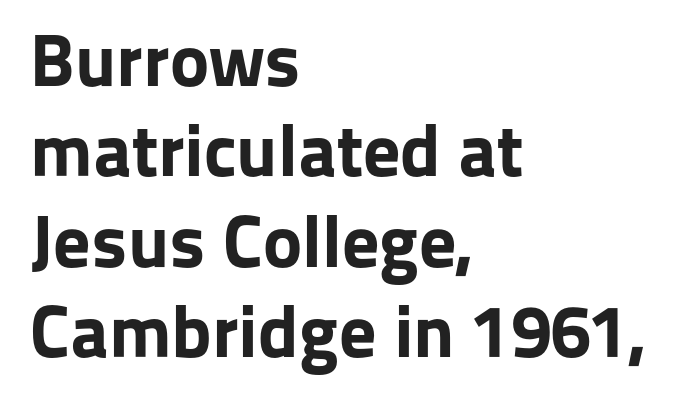
The image shows 74 px bold sans-serif type, upright; set left-aligned, line spacing 1.22x, normal letter spacing, not underlined; low stroke contrast and a medium x-height.
